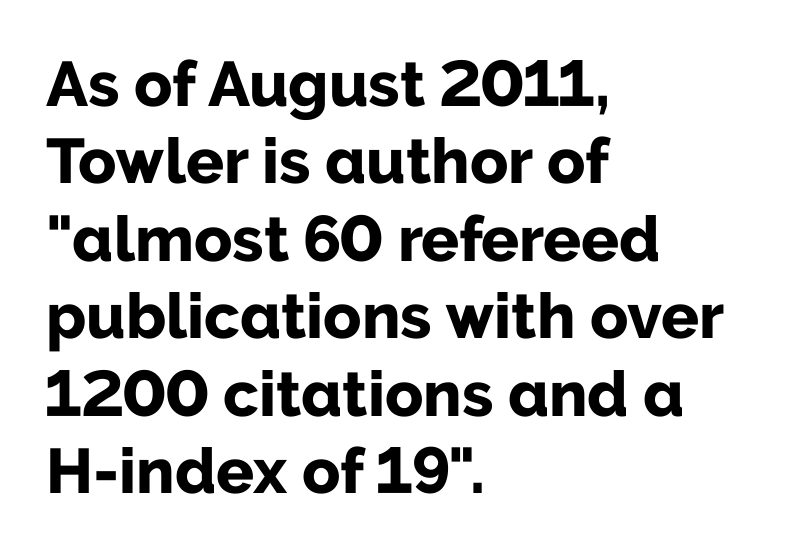
Serif or sans? Sans — the stroke terminals are bare. Heavy-handed strokes throughout: this text is bold. Horizontal alignment here is leftward, the default for most running prose. Here the glyphs are tracked normally, forming tight word shapes. The passage shown is not underscored anywhere.
